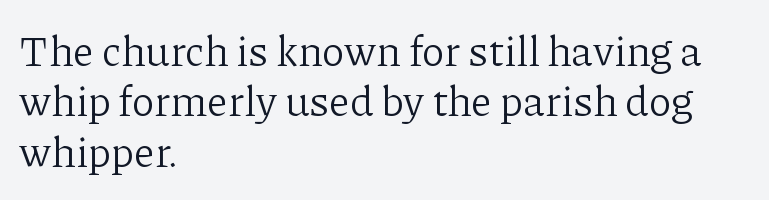
{"serif": "yes", "italic": "no", "bold": "no", "weight": "light", "width": "normal", "stroke_contrast": "low", "x_height": "medium", "monospaced": "no", "underline": "no", "align": "left", "line_spacing_ratio": 1.2, "letter_spacing": "normal", "letter_spacing_em": 0.0, "glyph_px": 42}
